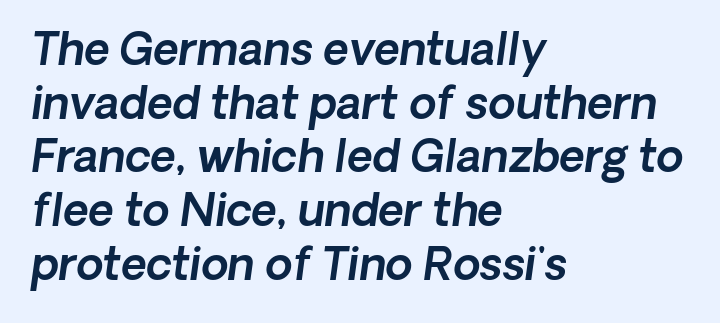
The image shows 44 px text type, italic (leaning right); set left-aligned, line spacing 1.22x, normal letter spacing, not underlined; a medium x-height.
